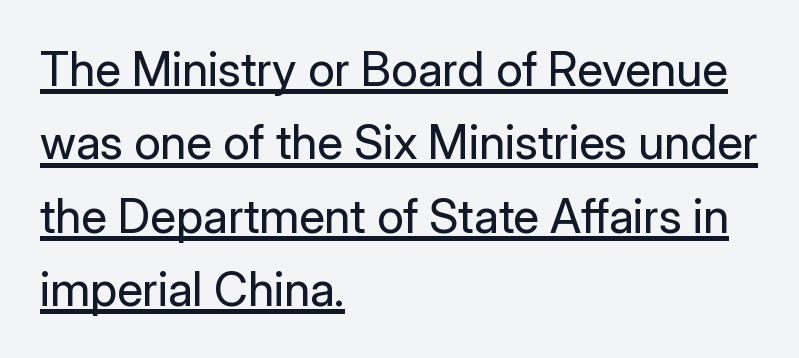
The image shows 47 px regular-weight sans-serif type, upright; set left-aligned, normal line spacing (1.56x), normal letter spacing, underlined; low stroke contrast and a medium x-height.
